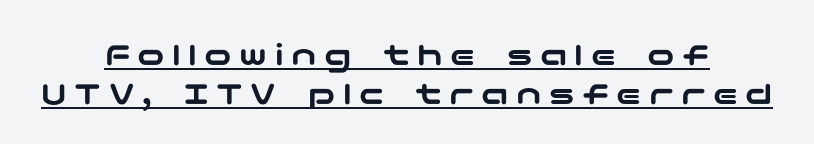
{"serif": "no", "italic": "no", "width": "wide", "stroke_contrast": "low", "x_height": "medium", "underline": "yes", "align": "center", "line_spacing": "tight", "line_spacing_ratio": 1.14, "letter_spacing": "wide", "letter_spacing_em": 0.22, "glyph_px": 34}
